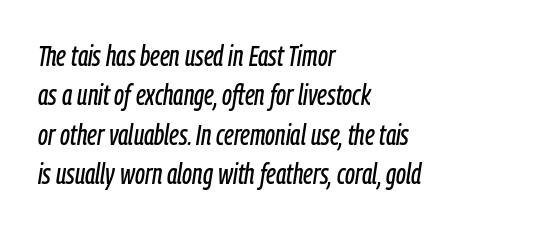
{"italic": "yes", "lean": "right", "slant_degrees": 9, "width": "condensed", "stroke_contrast": "low", "x_height": "medium", "monospaced": "no", "underline": "no", "align": "left", "line_spacing": "normal", "line_spacing_ratio": 1.41, "letter_spacing": "normal", "letter_spacing_em": 0.0, "glyph_px": 28}
